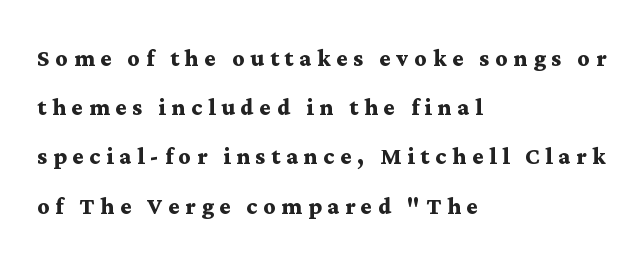
The image shows 30 px semibold, wide serif type, upright; set left-aligned, normal line spacing (1.64x), not underlined; medium stroke contrast and a medium x-height.
